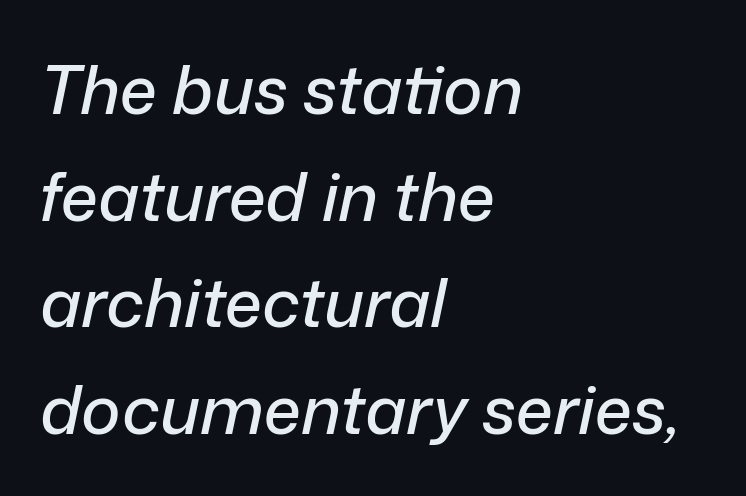
{"italic": "yes", "lean": "right", "slant_degrees": 12, "width": "normal", "stroke_contrast": "low", "x_height": "medium", "monospaced": "no", "underline": "no", "align": "left", "line_spacing": "normal", "line_spacing_ratio": 1.59, "letter_spacing": "normal", "letter_spacing_em": 0.0, "glyph_px": 67}
